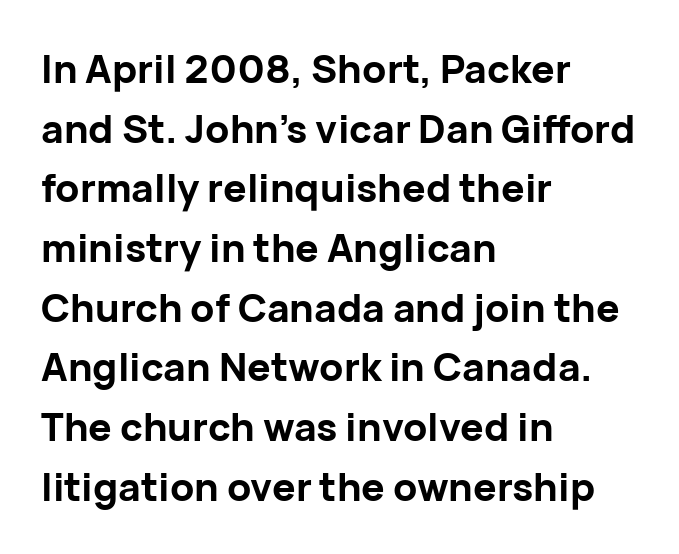
Q: Is the text bold? A: Yes.
Q: Is the text italic (slanted)? A: No, it is upright.
Q: Is the typeface a serif or a sans-serif typeface? A: Sans-serif.
Q: Is the text underlined? A: No.
Q: How is the paragraph aligned? A: Left-aligned.
Q: Is the spacing between letters normal or unusually wide? A: Normal.
Q: Is the spacing between lines tight, normal or loose? A: Normal.
Q: Width (condensed, normal, or wide)? A: Normal.
Q: Stroke contrast? A: Low.
Q: x-height? A: Medium.
Q: Monospaced? A: No.
